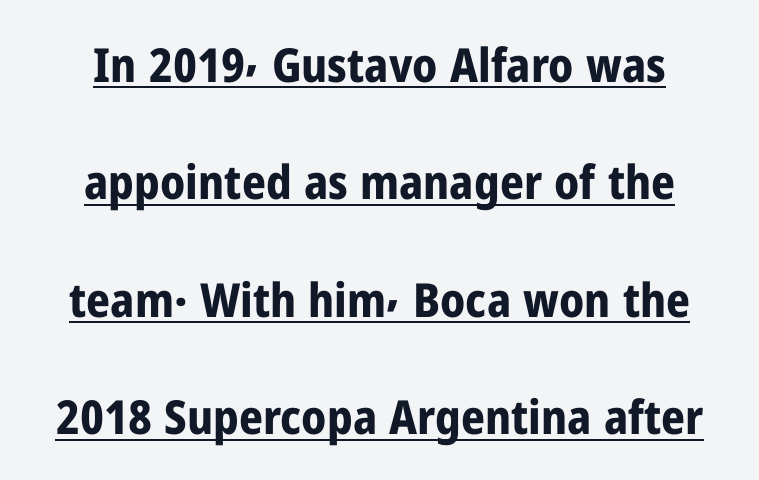
The image shows 47 px bold, condensed sans-serif type, upright; set centered, loose line spacing (2.5x), normal letter spacing, underlined; low stroke contrast and a medium x-height.
